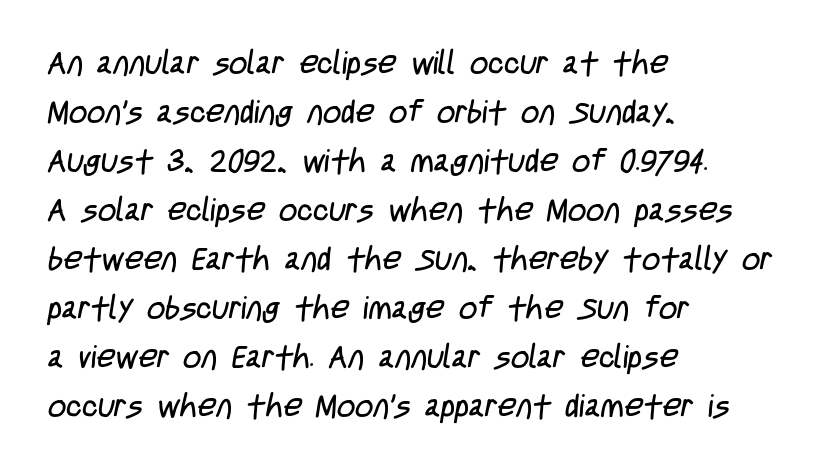
Q: Is the text bold? A: No.
Q: Is the typeface a serif or a sans-serif typeface? A: Sans-serif.
Q: Is the text underlined? A: No.
Q: How is the paragraph aligned? A: Left-aligned.
Q: Is the spacing between letters normal or unusually wide? A: Normal.
Q: Is the spacing between lines tight, normal or loose? A: Normal.
Q: Width (condensed, normal, or wide)? A: Condensed.
Q: Stroke contrast? A: Low.
Q: x-height? A: Large.
Q: Monospaced? A: No.
